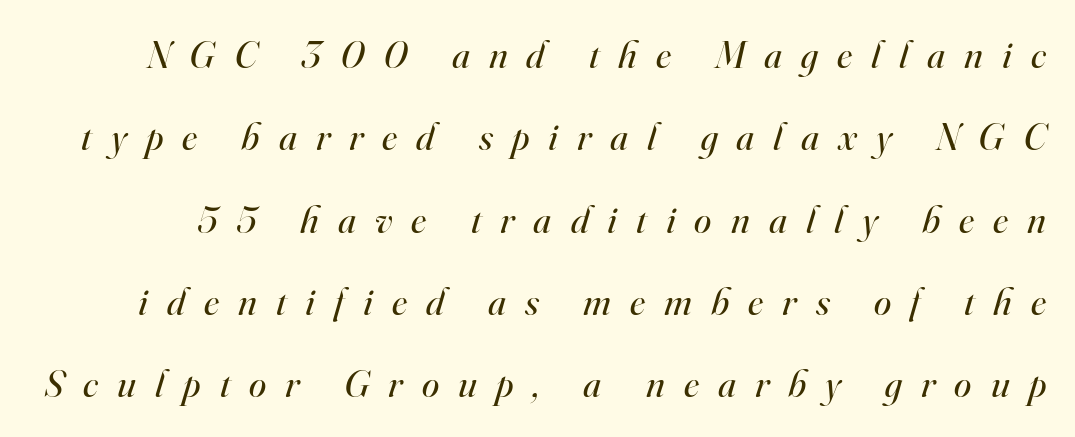
The image shows 39 px regular-weight serif type, italic (leaning right); set loose line spacing (2.11x), unusually wide letter spacing (+0.49 em), not underlined; high stroke contrast and a small x-height.
